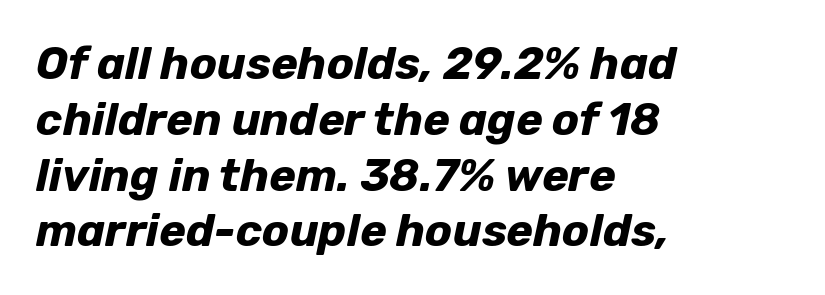
The image shows 45 px bold type, italic (leaning right); set left-aligned, line spacing 1.24x, normal letter spacing, not underlined; low stroke contrast and a medium x-height.
